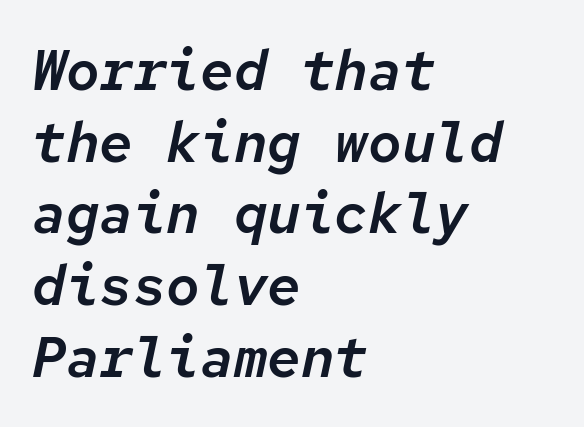
Only glyphs here, with clear space below each row. The glyphs look as if they've been sheared to an angle. Spacing verdict: monospaced, one width for all characters. A classic flush-left, rag-right setting is used for this passage. The passage shown has conventional tracking throughout. The passage shown stacks its lines at a standard gap.
